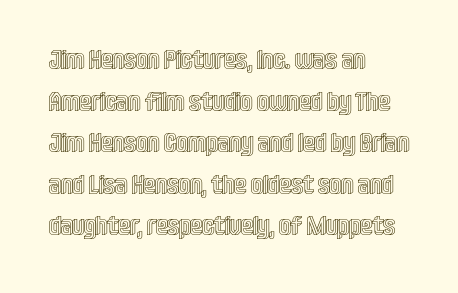
{"italic": "no", "underline": "no", "align": "left", "line_spacing": "normal", "line_spacing_ratio": 1.54, "letter_spacing": "normal", "letter_spacing_em": 0.0, "glyph_px": 27}
